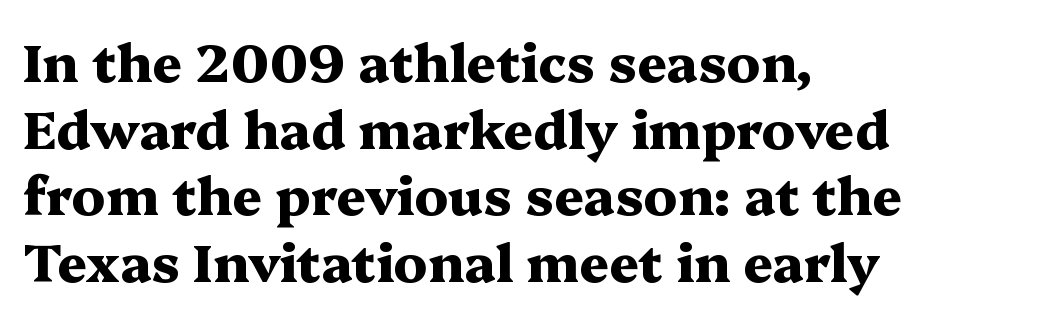
Q: Is the text bold? A: Yes.
Q: Is the text italic (slanted)? A: No, it is upright.
Q: Is the typeface a serif or a sans-serif typeface? A: Serif.
Q: Is the text underlined? A: No.
Q: How is the paragraph aligned? A: Left-aligned.
Q: Is the spacing between letters normal or unusually wide? A: Normal.
Q: Is the spacing between lines tight, normal or loose? A: Normal.
Q: Width (condensed, normal, or wide)? A: Wide.
Q: Stroke contrast? A: Medium.
Q: x-height? A: Medium.
Q: Monospaced? A: No.
